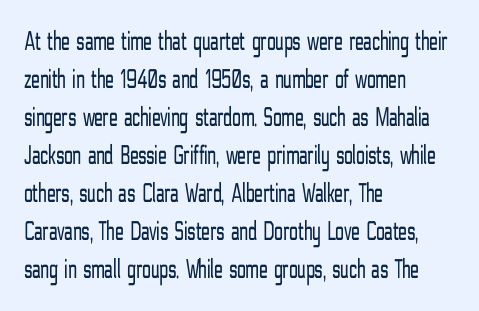
Leading matches the norm, producing a regular column. There is no visible air inserted between adjacent glyphs. When letters stand straight like this, we call the style roman or upright. Character widths vary here, with narrow letters taking less room than wide ones. This reads as an unemphasized weight, regular at the heaviest.
